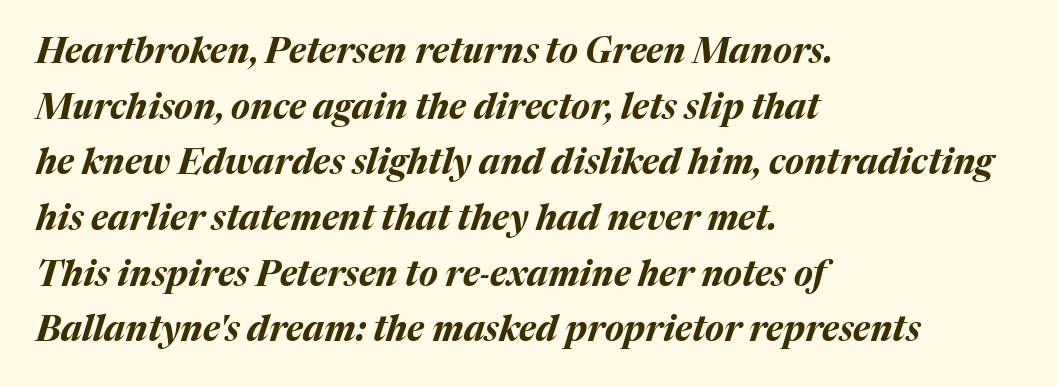
Reading down the column, the eye jumps a familiar distance to each next line. Posture: slanted. The type is set solid horizontally, with unmodified tracking. The glyphs are unaccompanied by any horizontal stroke below them. The letters advance in unequal steps, a hallmark of proportional type. Each line starts at the same left margin while the right side varies.
